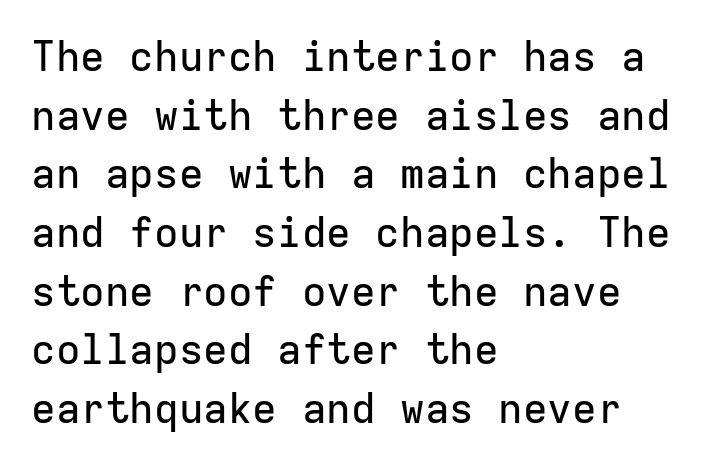
Short note: letters normally spaced. How would I describe the line gaps? Plain and ordinary. Visually the block forms a straight wall on the left and a jagged coastline on the right. It's the straight-up-and-down kind of type. Nothing sits at the stroke ends, so this counts as sans-serif.
